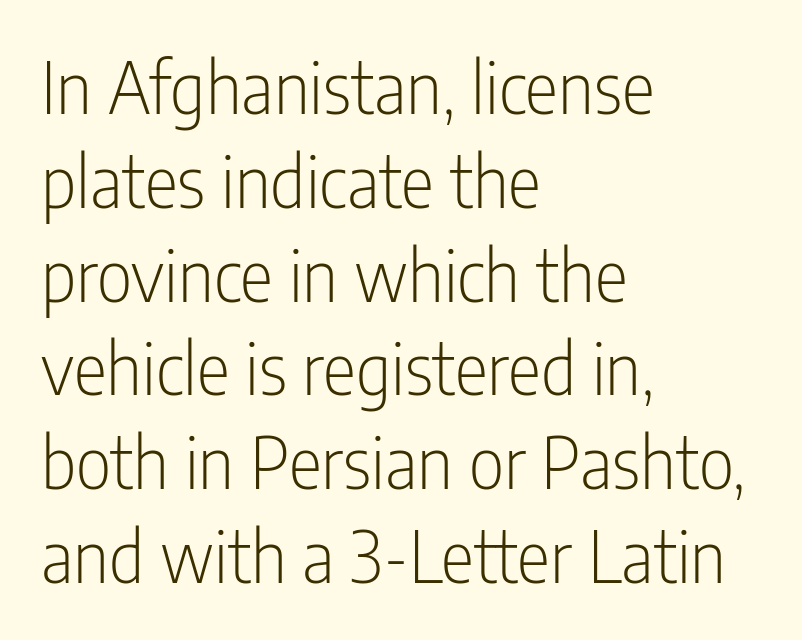
{"serif": "no", "italic": "no", "bold": "no", "weight": "light", "width": "condensed", "stroke_contrast": "low", "x_height": "medium", "monospaced": "no", "underline": "no", "align": "left", "line_spacing": "normal", "line_spacing_ratio": 1.34, "letter_spacing": "normal", "letter_spacing_em": 0.0, "glyph_px": 70}
